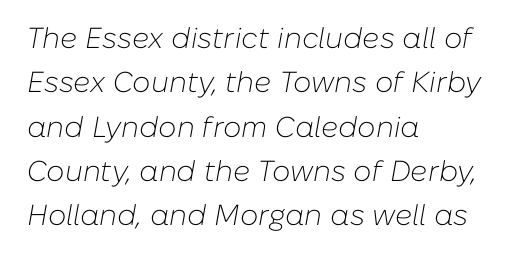
Q: Is the text bold? A: No.
Q: Is the text italic (slanted)? A: Yes, it leans right by about 10 degrees.
Q: Is the text underlined? A: No.
Q: How is the paragraph aligned? A: Left-aligned.
Q: Is the spacing between letters normal or unusually wide? A: Normal.
Q: Is the spacing between lines tight, normal or loose? A: Normal.
Q: Width (condensed, normal, or wide)? A: Normal.
Q: Stroke contrast? A: Low.
Q: x-height? A: Medium.
Q: Monospaced? A: No.
